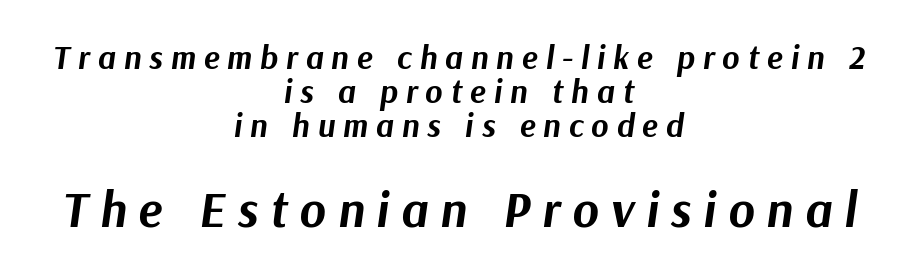
{"italic": "yes", "lean": "right", "slant_degrees": 9, "bold": "yes", "weight": "bold", "width": "normal", "stroke_contrast": "medium", "x_height": "medium", "monospaced": "no", "underline": "no", "align": "center", "line_spacing": "tight", "line_spacing_ratio": 1.03, "letter_spacing": "wide", "letter_spacing_em": 0.24, "larger_block": "second", "size_ratio": 1.52, "glyph_px": 50}
